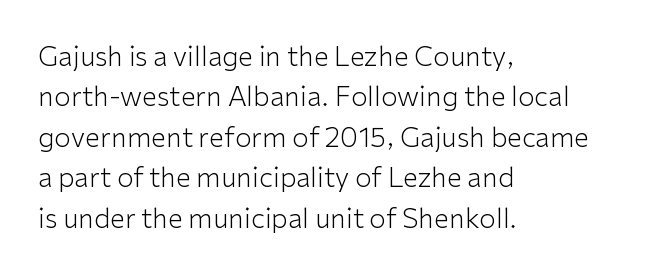
The passage shown stacks its lines at a standard gap. Students, note that the glyphs here touch the page at normal intervals. This reads as an unemphasized weight, regular at the heaviest. Typeset ragged right — the left edge is the straight one. No italicization has been applied; the sample stays upright.
